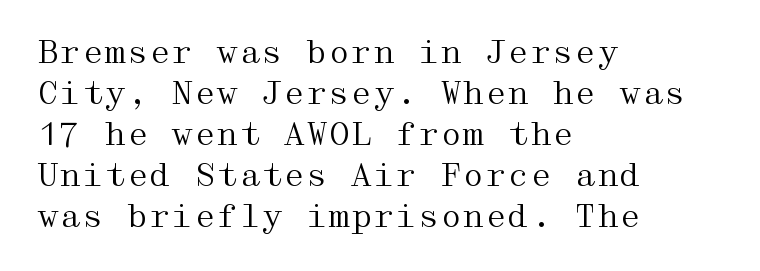
Tracking value appears to be zero — textbook default spacing. Vertical strokes here are truly vertical. The characters display serif detailing at their extremities. The line-height multiplier appears to be the usual default. The letterforms sit at book weight or below. The text block is weighted toward the left margin, trailing off unevenly rightward.
